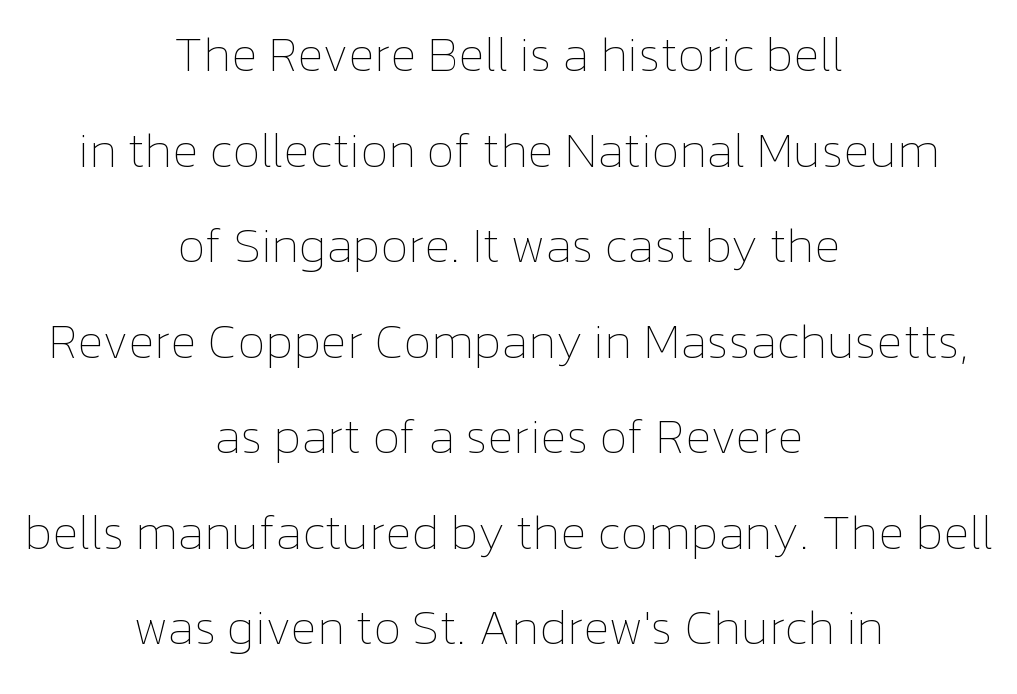
Q: Is the text bold? A: No.
Q: Is the text italic (slanted)? A: No, it is upright.
Q: Is the text underlined? A: No.
Q: How is the paragraph aligned? A: Centered.
Q: Is the spacing between letters normal or unusually wide? A: Normal.
Q: Is the spacing between lines tight, normal or loose? A: Loose.
Q: Width (condensed, normal, or wide)? A: Normal.
Q: Stroke contrast? A: Low.
Q: x-height? A: Medium.
Q: Monospaced? A: No.
